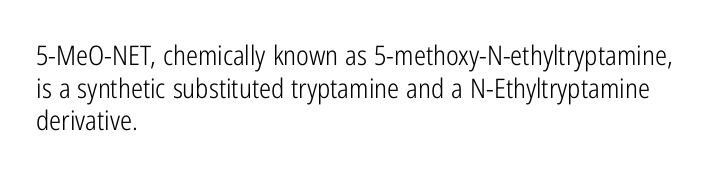
{"italic": "no", "bold": "no", "underline": "no", "align": "left", "line_spacing_ratio": 1.21, "letter_spacing": "normal", "letter_spacing_em": 0.0, "glyph_px": 27}
